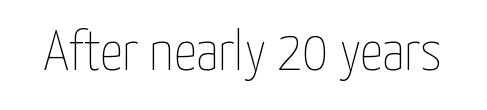
{"italic": "no", "bold": "no", "weight": "thin", "width": "condensed", "stroke_contrast": "low", "x_height": "medium", "monospaced": "no", "underline": "no", "letter_spacing": "normal", "letter_spacing_em": 0.0, "glyph_px": 57}
